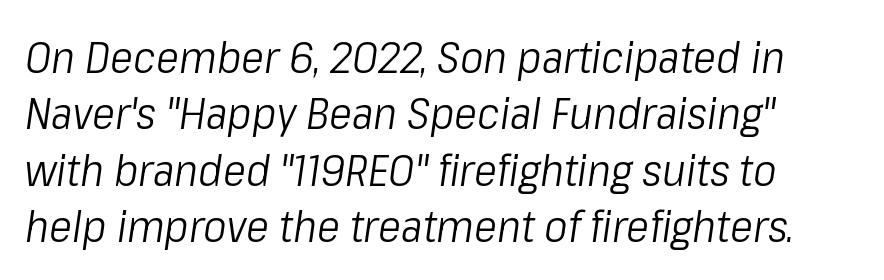
The image shows 44 px light, condensed type, italic (leaning right); set left-aligned, normal line spacing (1.28x), normal letter spacing, not underlined; low stroke contrast and a medium x-height.
